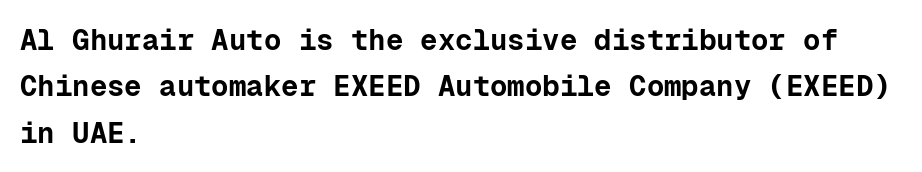
The image shows 29 px bold sans-serif type, upright, monospaced; set left-aligned, normal line spacing (1.6x), normal letter spacing, not underlined; low stroke contrast and a medium x-height.
